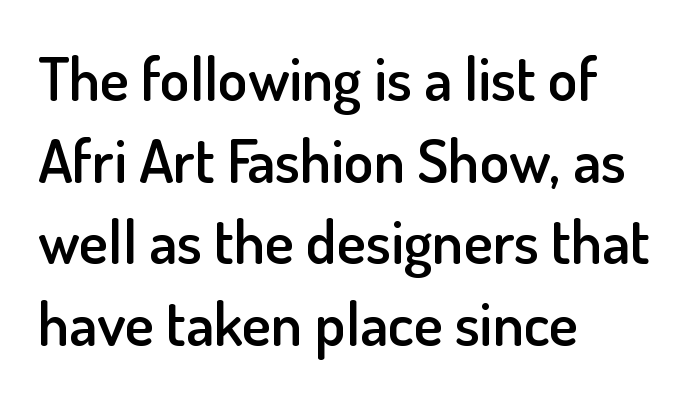
{"serif": "no", "italic": "no", "bold": "semi", "weight": "semibold", "width": "normal", "stroke_contrast": "low", "x_height": "small", "monospaced": "no", "underline": "no", "align": "left", "line_spacing": "normal", "line_spacing_ratio": 1.34, "letter_spacing": "normal", "letter_spacing_em": 0.0, "glyph_px": 61}
